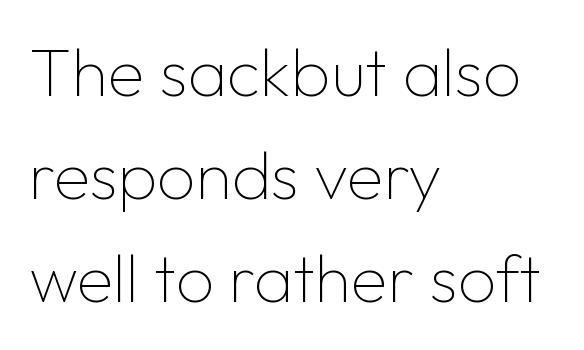
{"serif": "no", "italic": "no", "bold": "no", "weight": "thin", "width": "normal", "stroke_contrast": "low", "x_height": "medium", "monospaced": "no", "underline": "no", "align": "left", "line_spacing": "normal", "line_spacing_ratio": 1.54, "letter_spacing": "normal", "letter_spacing_em": 0.0, "glyph_px": 67}
